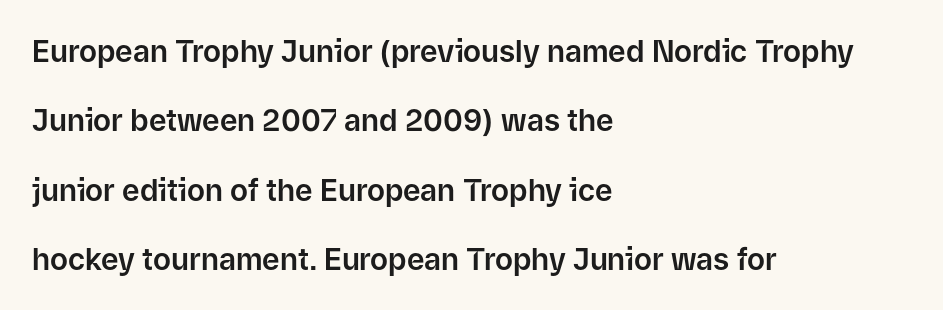
The image shows 30 px sans-serif type, upright; set left-aligned, loose line spacing (2.31x), normal letter spacing, not underlined; low stroke contrast and a medium x-height.
